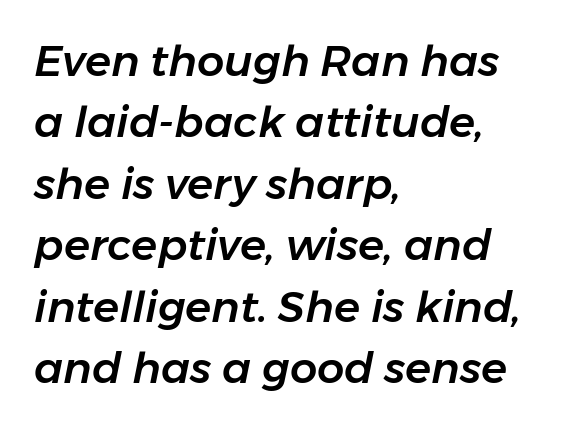
{"italic": "yes", "lean": "right", "slant_degrees": 11, "width": "normal", "stroke_contrast": "low", "x_height": "medium", "monospaced": "no", "underline": "no", "align": "left", "line_spacing": "normal", "line_spacing_ratio": 1.43, "letter_spacing": "normal", "letter_spacing_em": 0.0, "glyph_px": 43}
